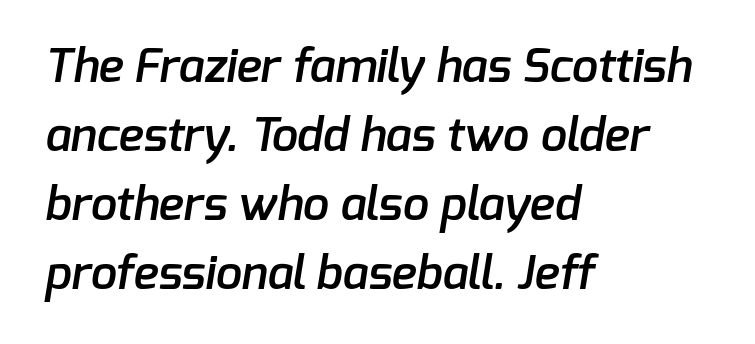
The image shows 47 px semibold sans-serif type; set left-aligned, normal line spacing (1.47x), normal letter spacing, not underlined; low stroke contrast and a medium x-height.
